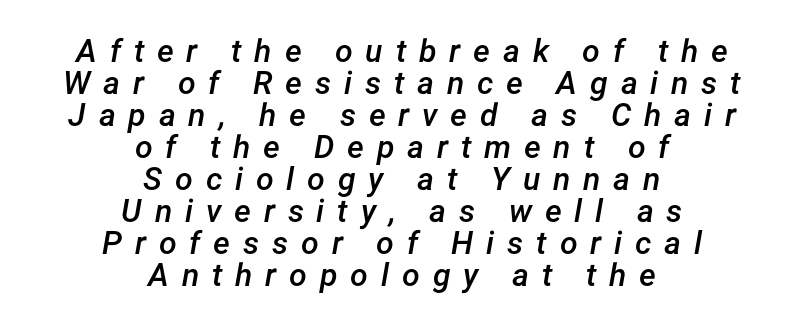
The image shows 32 px semibold type, italic (leaning right); set centered, tight line spacing (1.0x), unusually wide letter spacing (+0.4 em), not underlined; low stroke contrast and a medium x-height.
